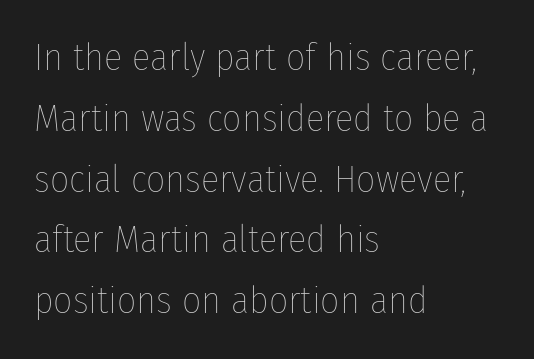
{"italic": "no", "bold": "no", "weight": "thin", "width": "condensed", "stroke_contrast": "low", "x_height": "medium", "monospaced": "no", "underline": "no", "align": "left", "line_spacing": "normal", "line_spacing_ratio": 1.6, "letter_spacing": "normal", "letter_spacing_em": 0.0, "glyph_px": 38}
